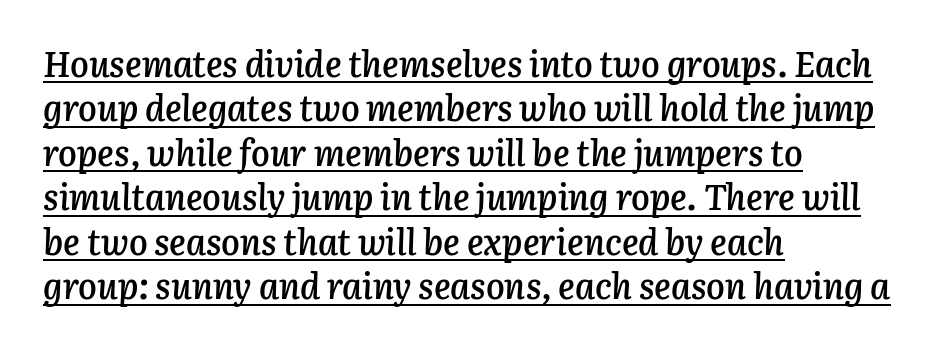
{"italic": "yes", "lean": "right", "slant_degrees": 3, "bold": "semi", "weight": "semibold", "width": "normal", "stroke_contrast": "low", "x_height": "medium", "monospaced": "no", "underline": "yes", "align": "left", "line_spacing": "normal", "line_spacing_ratio": 1.27, "letter_spacing": "normal", "letter_spacing_em": 0.0, "glyph_px": 35}
